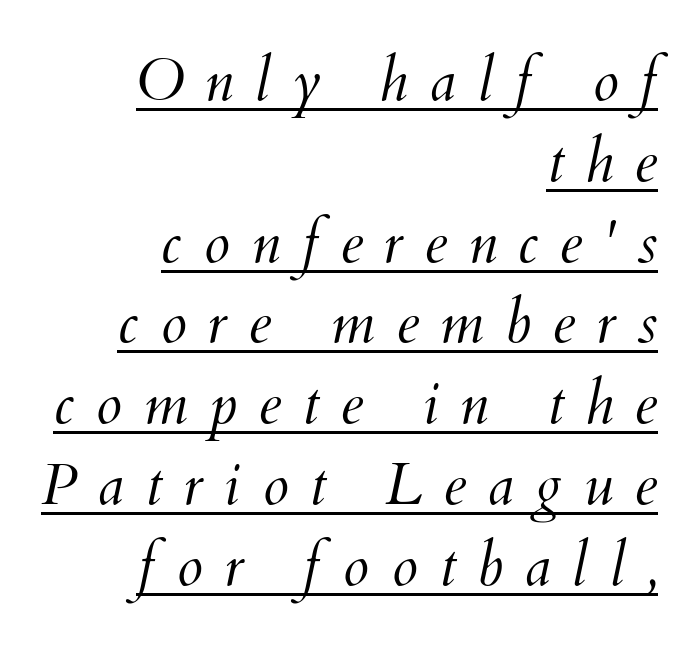
The image shows 59 px light type, italic (leaning right); set right-aligned, normal line spacing (1.37x), unusually wide letter spacing (+0.36 em), underlined; medium stroke contrast and a small x-height.
